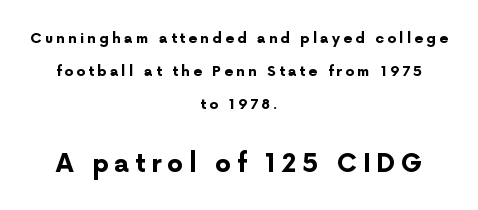
Q: Is the text bold? A: Yes.
Q: Is the text italic (slanted)? A: No, it is upright.
Q: Is the text underlined? A: No.
Q: How is the paragraph aligned? A: Centered.
Q: Is the spacing between letters normal or unusually wide? A: Unusually wide.
Q: Is the spacing between lines tight, normal or loose? A: Loose.
Q: Which block of text is set in a larger size, the first (top) or the second (bottom)? A: The second (bottom) one.
